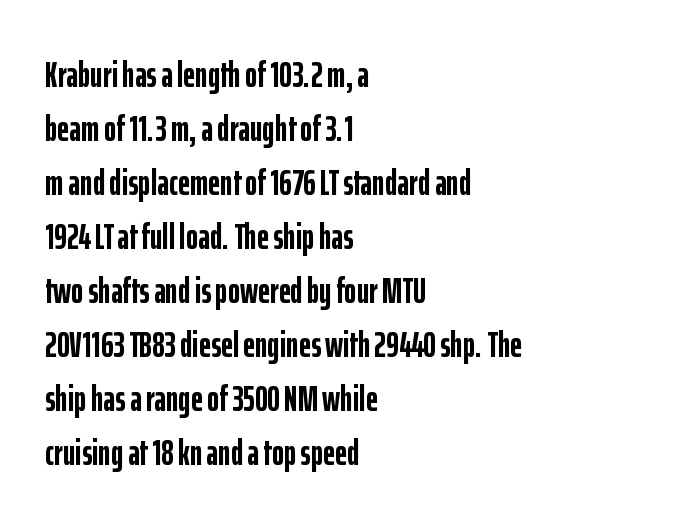
Q: Is the text bold? A: Yes.
Q: Is the text italic (slanted)? A: No, it is upright.
Q: Is the typeface a serif or a sans-serif typeface? A: Sans-serif.
Q: Is the text underlined? A: No.
Q: How is the paragraph aligned? A: Left-aligned.
Q: Is the spacing between letters normal or unusually wide? A: Normal.
Q: Is the spacing between lines tight, normal or loose? A: Normal.
Q: Width (condensed, normal, or wide)? A: Condensed.
Q: Stroke contrast? A: Low.
Q: x-height? A: Medium.
Q: Monospaced? A: No.
